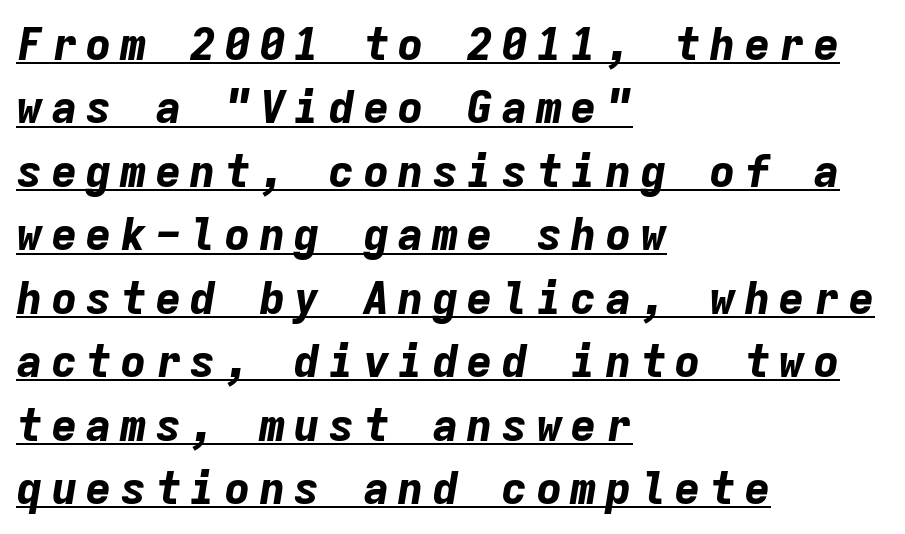
Q: Is the text bold? A: Yes.
Q: Is the text italic (slanted)? A: Yes, it leans right by about 9 degrees.
Q: Is the text underlined? A: Yes.
Q: How is the paragraph aligned? A: Left-aligned.
Q: Is the spacing between lines tight, normal or loose? A: Normal.
Q: Width (condensed, normal, or wide)? A: Normal.
Q: Stroke contrast? A: Low.
Q: x-height? A: Medium.
Q: Monospaced? A: Yes.
